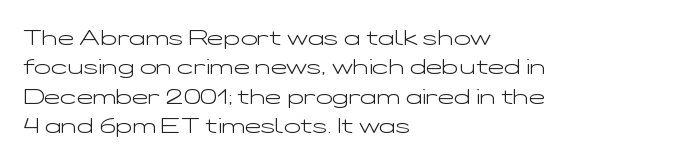
The image shows 22 px text type, upright; set left-aligned, normal line spacing (1.33x), normal letter spacing, not underlined.
